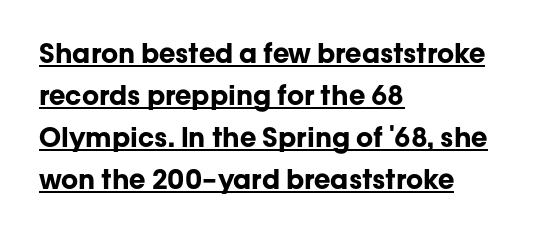
The image shows 27 px bold type, upright; set left-aligned, normal line spacing (1.56x), normal letter spacing, underlined.
